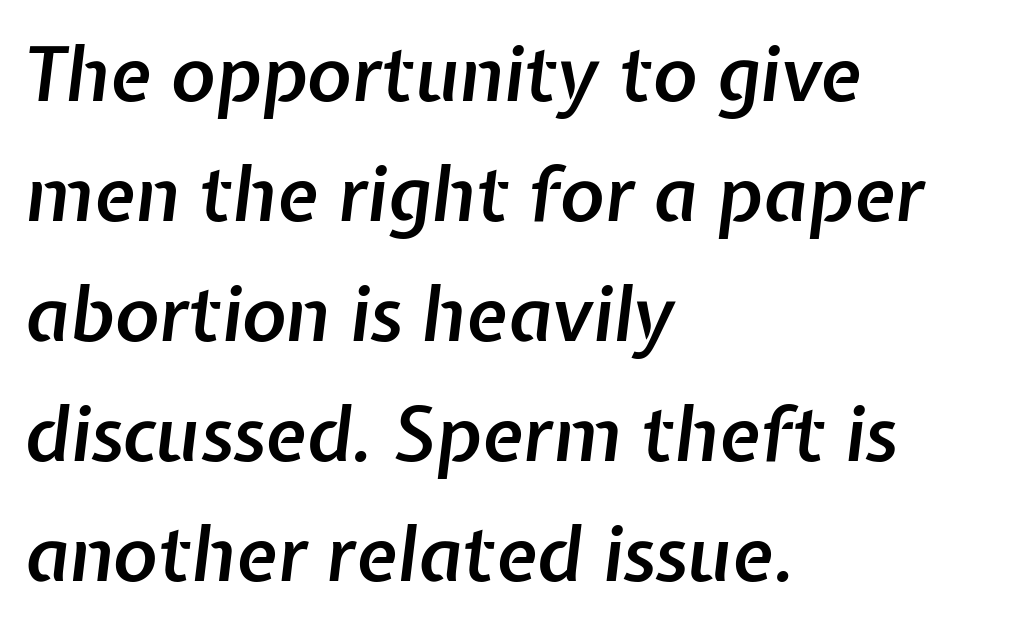
Where is the straight margin? On the left. The letters sit at their default tracking, neither squeezed nor spread. Note the varied advance widths — an 'i' is clearly narrower than an 'm'. Observe the lean: these are italic letterforms. The face used here is a semibold: visibly heavier than regular, lighter than bold.
